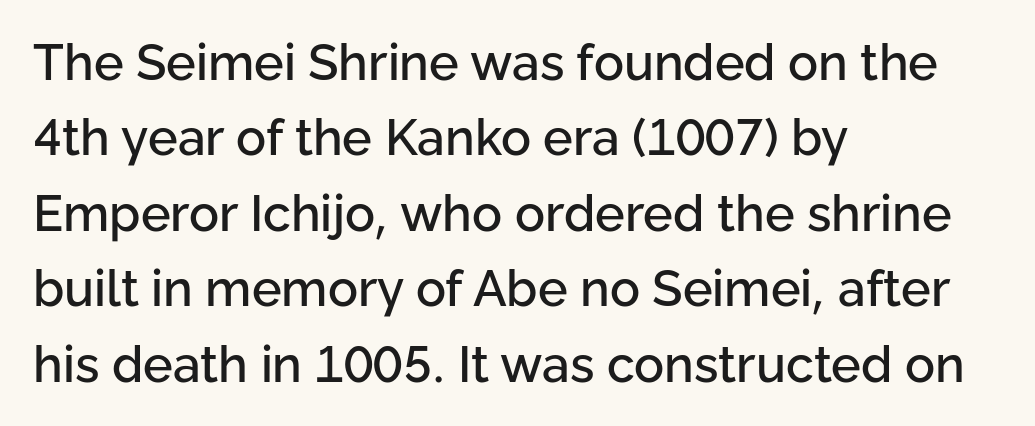
Q: Is the text italic (slanted)? A: No, it is upright.
Q: Is the typeface a serif or a sans-serif typeface? A: Sans-serif.
Q: Is the text underlined? A: No.
Q: How is the paragraph aligned? A: Left-aligned.
Q: Is the spacing between letters normal or unusually wide? A: Normal.
Q: Is the spacing between lines tight, normal or loose? A: Normal.
Q: Width (condensed, normal, or wide)? A: Normal.
Q: Stroke contrast? A: Low.
Q: x-height? A: Medium.
Q: Monospaced? A: No.
